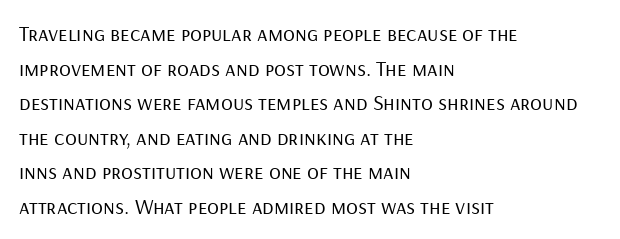
Q: Is the text bold? A: No.
Q: Is the text italic (slanted)? A: No, it is upright.
Q: Is the text underlined? A: No.
Q: How is the paragraph aligned? A: Left-aligned.
Q: Is the spacing between letters normal or unusually wide? A: Normal.
Q: Is the spacing between lines tight, normal or loose? A: Normal.
